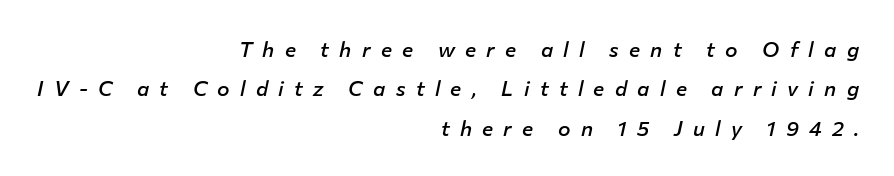
The image shows 21 px text type, italic (leaning right); set right-aligned, line spacing 1.87x, unusually wide letter spacing (+0.49 em), not underlined.
